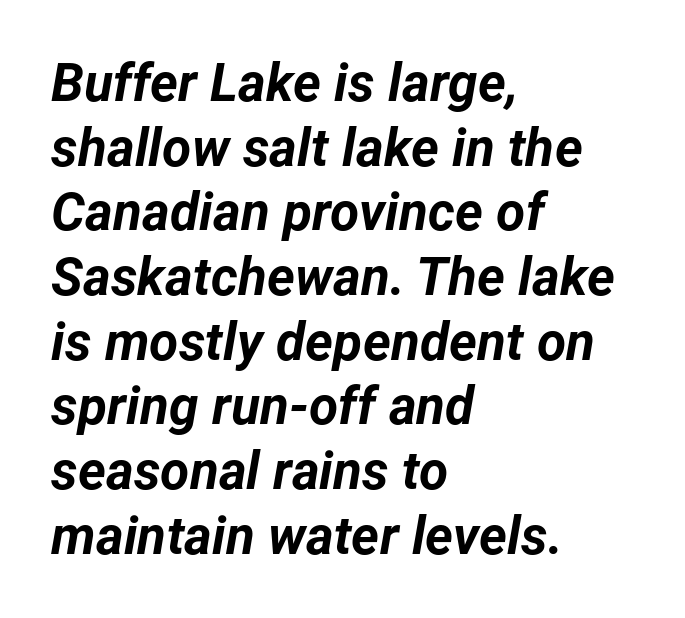
Q: Is the text bold? A: Yes.
Q: Is the text italic (slanted)? A: Yes, it leans right by about 12 degrees.
Q: Is the text underlined? A: No.
Q: How is the paragraph aligned? A: Left-aligned.
Q: Is the spacing between letters normal or unusually wide? A: Normal.
Q: Width (condensed, normal, or wide)? A: Normal.
Q: Stroke contrast? A: Low.
Q: x-height? A: Medium.
Q: Monospaced? A: No.
